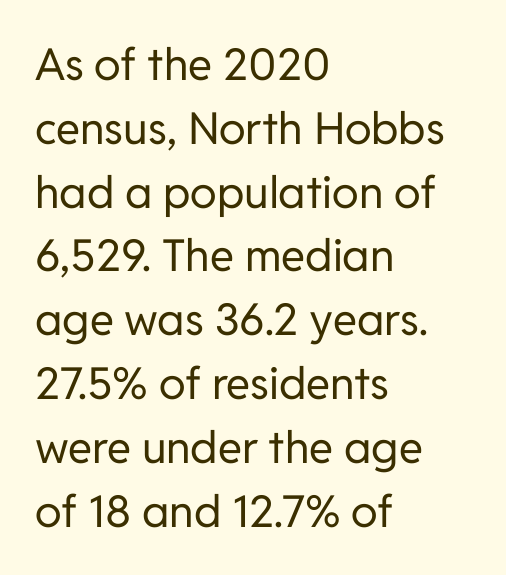
Q: Is the text bold? A: No.
Q: Is the text italic (slanted)? A: No, it is upright.
Q: Is the typeface a serif or a sans-serif typeface? A: Sans-serif.
Q: Is the text underlined? A: No.
Q: How is the paragraph aligned? A: Left-aligned.
Q: Is the spacing between letters normal or unusually wide? A: Normal.
Q: Is the spacing between lines tight, normal or loose? A: Normal.
Q: Width (condensed, normal, or wide)? A: Normal.
Q: Stroke contrast? A: Low.
Q: x-height? A: Medium.
Q: Monospaced? A: No.
